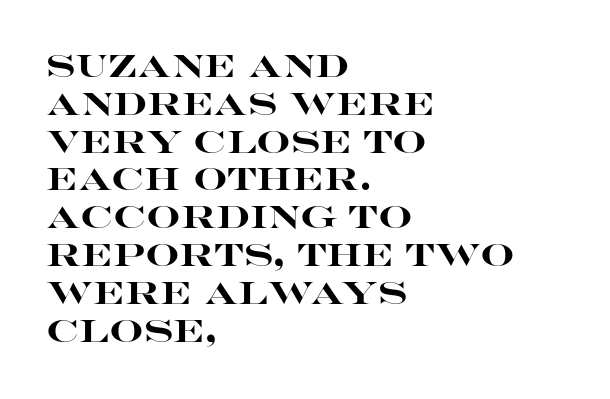
{"italic": "no", "bold": "yes", "weight": "heavy", "width": "wide", "stroke_contrast": "high", "x_height": "large", "monospaced": "no", "underline": "no", "align": "left", "line_spacing": "normal", "line_spacing_ratio": 1.26, "letter_spacing": "normal", "letter_spacing_em": 0.0, "glyph_px": 30}
